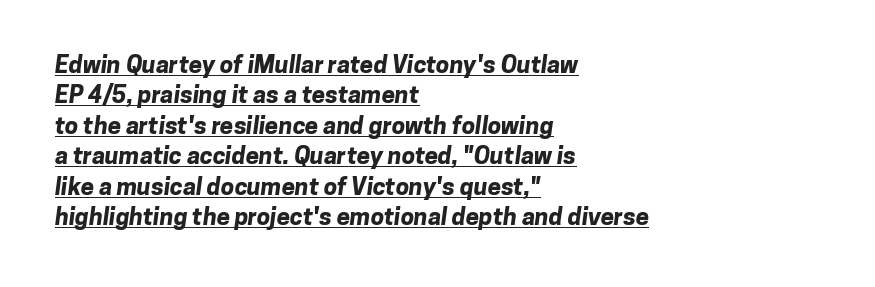
{"bold": "yes", "underline": "yes", "align": "left", "line_spacing": "normal", "line_spacing_ratio": 1.27, "letter_spacing": "normal", "letter_spacing_em": 0.0, "glyph_px": 24}
